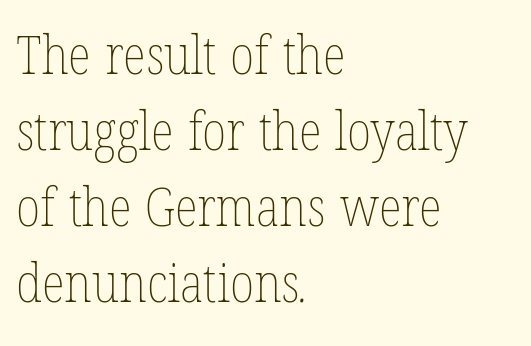
The image shows 54 px thin, condensed type; set left-aligned, normal line spacing (1.41x), normal letter spacing, not underlined; low stroke contrast and a medium x-height.
